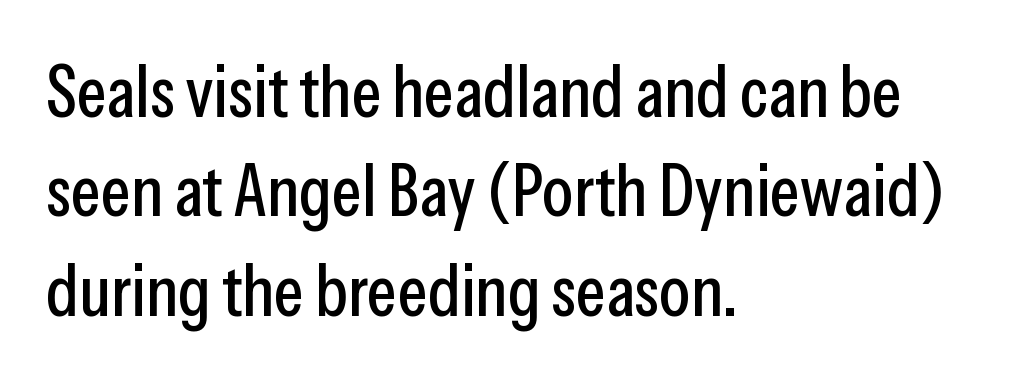
Q: Is the text italic (slanted)? A: No, it is upright.
Q: Is the typeface a serif or a sans-serif typeface? A: Sans-serif.
Q: Is the text underlined? A: No.
Q: How is the paragraph aligned? A: Left-aligned.
Q: Is the spacing between letters normal or unusually wide? A: Normal.
Q: Is the spacing between lines tight, normal or loose? A: Normal.
Q: Width (condensed, normal, or wide)? A: Condensed.
Q: Stroke contrast? A: Low.
Q: x-height? A: Medium.
Q: Monospaced? A: No.
